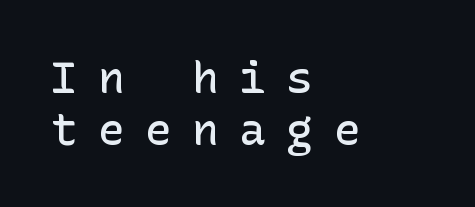
Q: Is the text bold? A: Semi-bold.
Q: Is the text italic (slanted)? A: No, it is upright.
Q: Is the typeface a serif or a sans-serif typeface? A: Sans-serif.
Q: Is the text underlined? A: No.
Q: How is the paragraph aligned? A: Left-aligned.
Q: Is the spacing between letters normal or unusually wide? A: Unusually wide.
Q: Width (condensed, normal, or wide)? A: Normal.
Q: Stroke contrast? A: Low.
Q: x-height? A: Medium.
